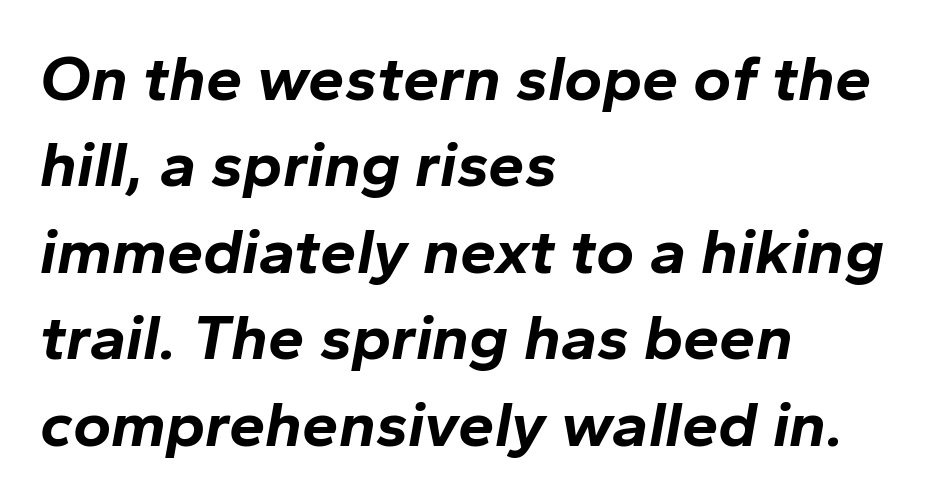
Q: Is the text bold? A: Yes.
Q: Is the text italic (slanted)? A: Yes, it leans right by about 10 degrees.
Q: Is the text underlined? A: No.
Q: How is the paragraph aligned? A: Left-aligned.
Q: Is the spacing between letters normal or unusually wide? A: Normal.
Q: Is the spacing between lines tight, normal or loose? A: Normal.
Q: Width (condensed, normal, or wide)? A: Normal.
Q: Stroke contrast? A: Low.
Q: x-height? A: Medium.
Q: Monospaced? A: No.
